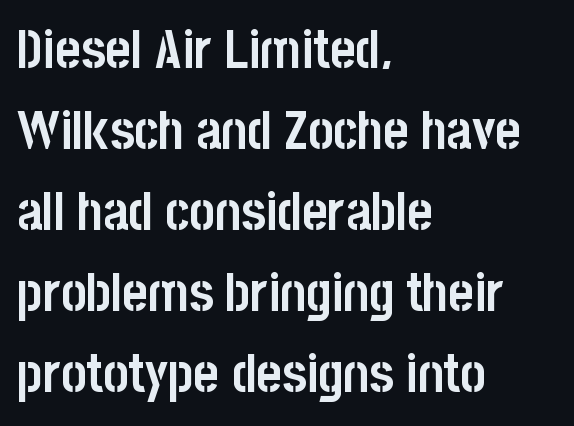
Q: Is the text bold? A: Yes.
Q: Is the text italic (slanted)? A: No, it is upright.
Q: Is the typeface a serif or a sans-serif typeface? A: Sans-serif.
Q: Is the text underlined? A: No.
Q: How is the paragraph aligned? A: Left-aligned.
Q: Is the spacing between letters normal or unusually wide? A: Normal.
Q: Is the spacing between lines tight, normal or loose? A: Normal.
Q: Width (condensed, normal, or wide)? A: Condensed.
Q: Stroke contrast? A: Low.
Q: x-height? A: Large.
Q: Monospaced? A: No.
